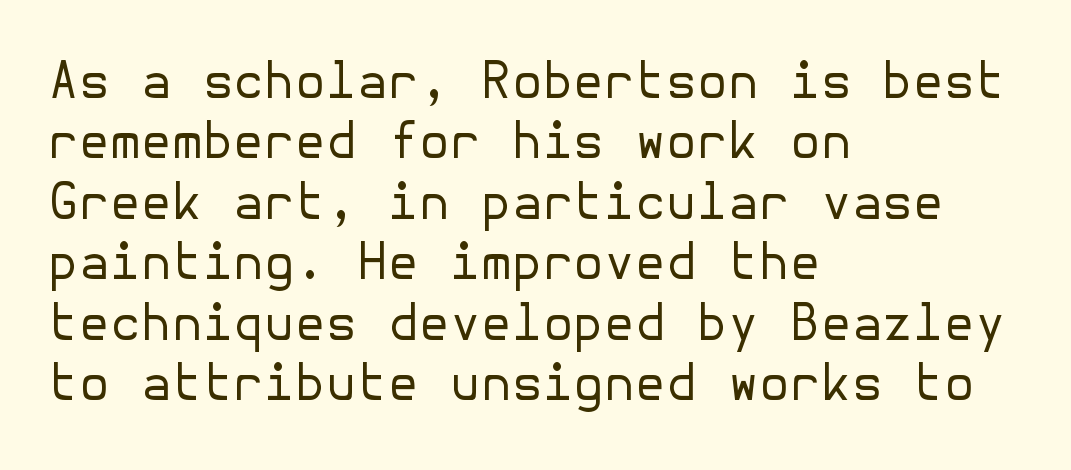
{"serif": "no", "italic": "no", "bold": "no", "weight": "regular", "width": "normal", "stroke_contrast": "low", "x_height": "medium", "underline": "no", "align": "left", "line_spacing_ratio": 1.21, "letter_spacing": "normal", "letter_spacing_em": 0.0, "glyph_px": 50}
